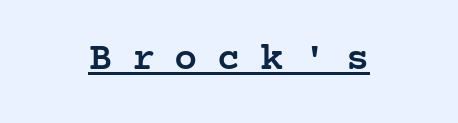
Q: Is the text bold? A: Semi-bold.
Q: Is the text italic (slanted)? A: No, it is upright.
Q: Is the typeface a serif or a sans-serif typeface? A: Serif.
Q: Is the text underlined? A: Yes.
Q: How is the paragraph aligned? A: Centered.
Q: Is the spacing between letters normal or unusually wide? A: Unusually wide.
Q: Width (condensed, normal, or wide)? A: Normal.
Q: Stroke contrast? A: Low.
Q: x-height? A: Medium.
